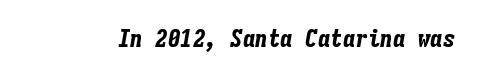
Q: Is the text bold? A: Yes.
Q: Is the text italic (slanted)? A: Yes, it leans right by about 9 degrees.
Q: Is the text underlined? A: No.
Q: Is the spacing between letters normal or unusually wide? A: Normal.
